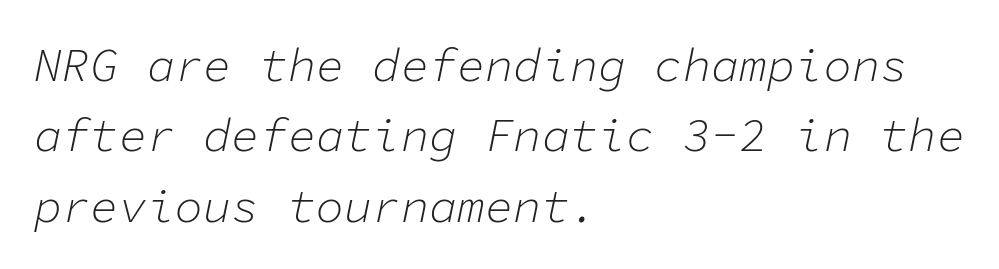
Q: Is the text bold? A: No.
Q: Is the text italic (slanted)? A: Yes, it leans right by about 11 degrees.
Q: Is the text underlined? A: No.
Q: How is the paragraph aligned? A: Left-aligned.
Q: Is the spacing between letters normal or unusually wide? A: Normal.
Q: Is the spacing between lines tight, normal or loose? A: Normal.
Q: Width (condensed, normal, or wide)? A: Normal.
Q: Stroke contrast? A: Low.
Q: x-height? A: Medium.
Q: Monospaced? A: Yes.
